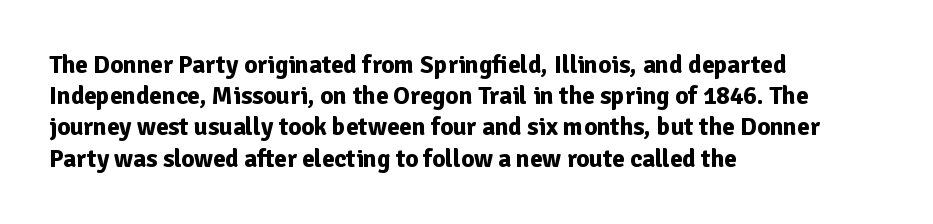
The image shows 25 px bold type, upright; set left-aligned, normal line spacing (1.25x), normal letter spacing, not underlined.
